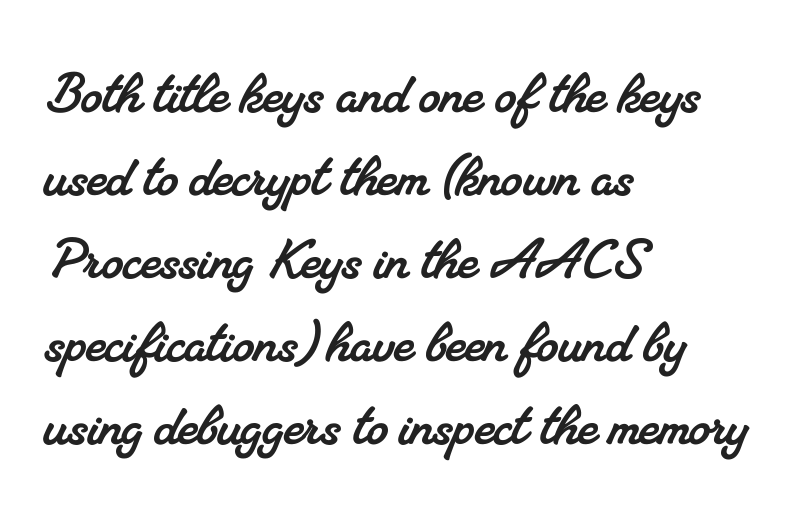
Lines of text with bare space underneath. Do the characters align in a grid? No, the font is proportional. Look at the tracking — it's just the regular setting, nothing added. Left-aligned paragraph, ragged on the right.
